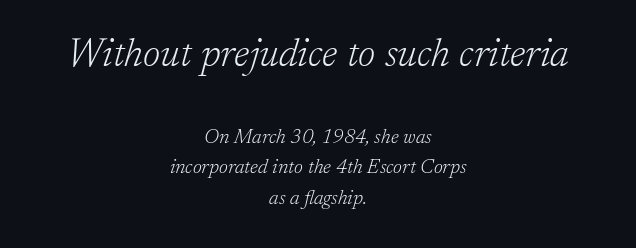
{"serif": "yes", "italic": "yes", "lean": "right", "slant_degrees": 17, "bold": "no", "weight": "light", "width": "normal", "stroke_contrast": "low", "x_height": "medium", "monospaced": "no", "underline": "no", "align": "center", "line_spacing": "normal", "line_spacing_ratio": 1.53, "letter_spacing": "normal", "letter_spacing_em": 0.0, "larger_block": "first", "size_ratio": 1.95, "glyph_px": 39}
